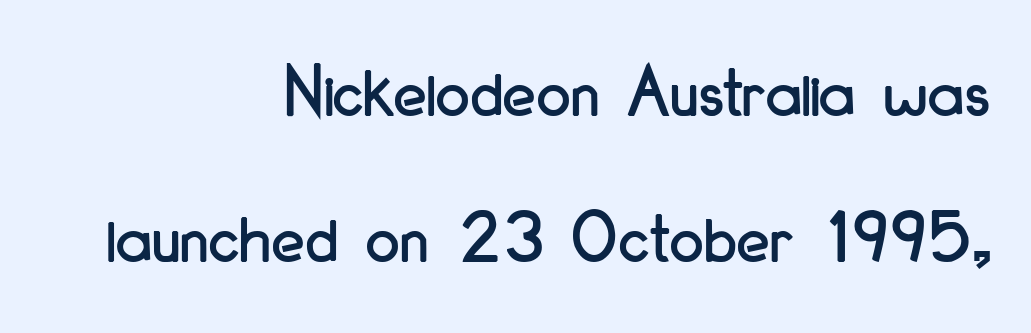
Q: Is the text italic (slanted)? A: No, it is upright.
Q: Is the typeface a serif or a sans-serif typeface? A: Sans-serif.
Q: Is the text underlined? A: No.
Q: How is the paragraph aligned? A: Right-aligned.
Q: Is the spacing between letters normal or unusually wide? A: Normal.
Q: Is the spacing between lines tight, normal or loose? A: Loose.
Q: Width (condensed, normal, or wide)? A: Condensed.
Q: Stroke contrast? A: Low.
Q: x-height? A: Small.
Q: Monospaced? A: No.
